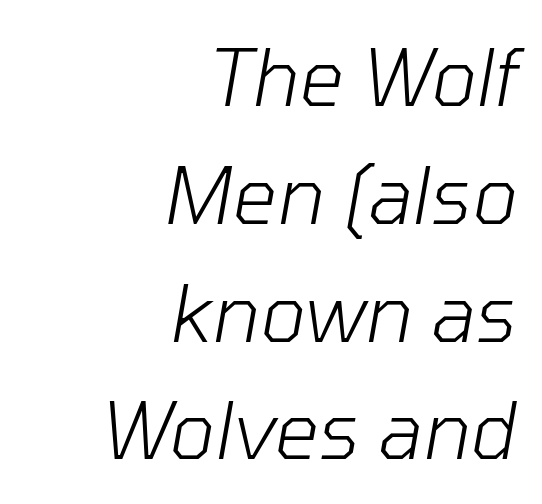
Is this a heavy cut? Hardly; it is regular or lighter. Looking at the ascenders, they clearly lean. Any mark beneath the type? The region is blank. This sample has the flowing, uneven cadence of proportional lettering. One glance says typical: line gaps are just what's usual. The ragged edge is on the left, which tells us the setting is flush right.
